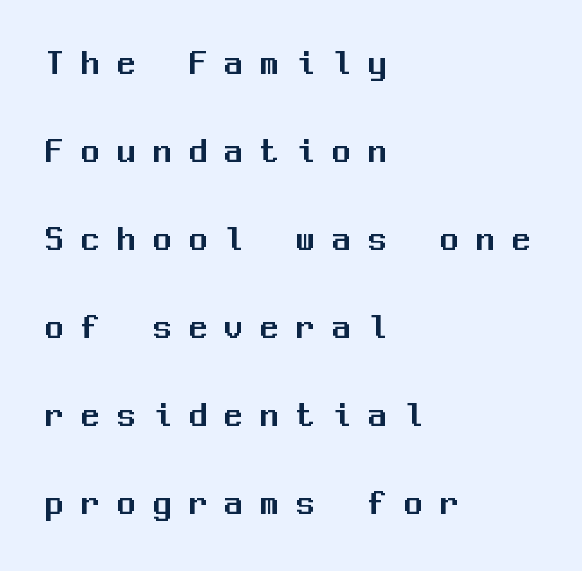
Q: Is the text italic (slanted)? A: No, it is upright.
Q: Is the typeface a serif or a sans-serif typeface? A: Sans-serif.
Q: Is the text underlined? A: No.
Q: How is the paragraph aligned? A: Left-aligned.
Q: Is the spacing between letters normal or unusually wide? A: Unusually wide.
Q: Is the spacing between lines tight, normal or loose? A: Loose.
Q: Width (condensed, normal, or wide)? A: Normal.
Q: Stroke contrast? A: Medium.
Q: x-height? A: Medium.
Q: Monospaced? A: Yes.
